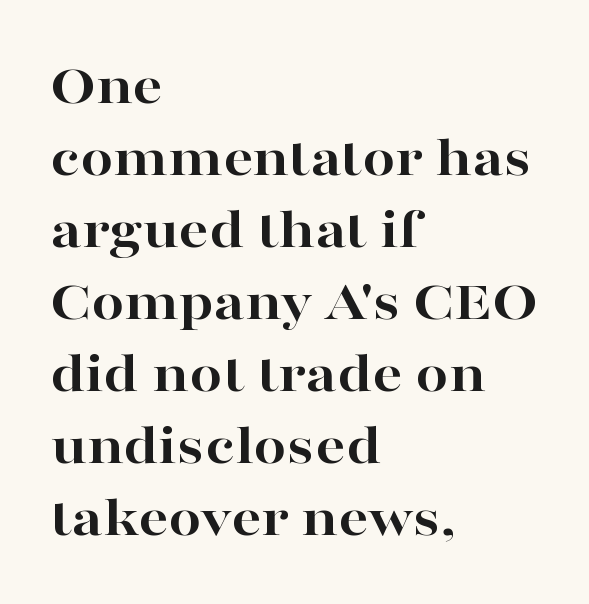
Posture: vertical. Is the block centered? No — it sits flush against the left margin. Compared with an ordinary text face, these strokes are far heavier — a full bold. Note the varied advance widths — an 'i' is clearly narrower than an 'm'. Observe the ordinary spacing: letters are neighbours, not strangers. Small tapered or slab feet sit at the stroke ends, so this counts as serif.
